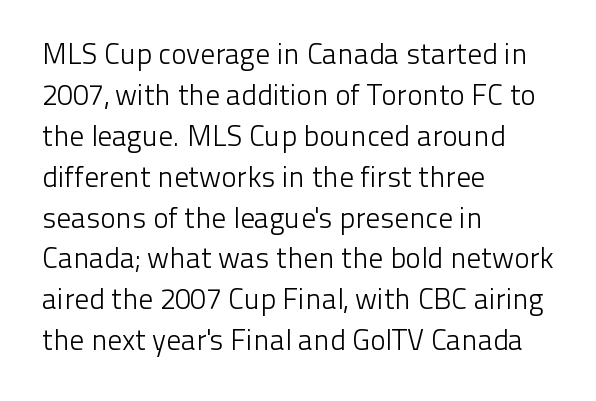
The image shows 29 px light sans-serif type, upright; set left-aligned, normal line spacing (1.41x), normal letter spacing, not underlined; low stroke contrast and a medium x-height.
